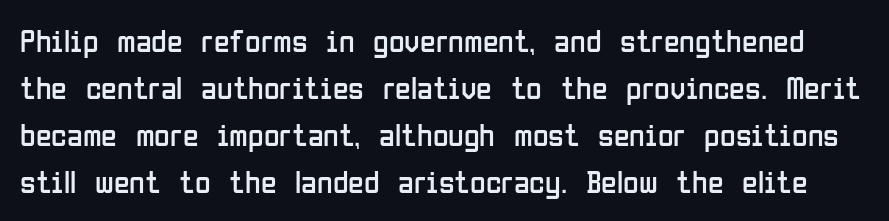
{"serif": "no", "italic": "no", "bold": "no", "weight": "regular", "width": "condensed", "stroke_contrast": "low", "x_height": "medium", "monospaced": "no", "underline": "no", "line_spacing": "normal", "line_spacing_ratio": 1.47, "letter_spacing": "normal", "letter_spacing_em": 0.0, "glyph_px": 32}
